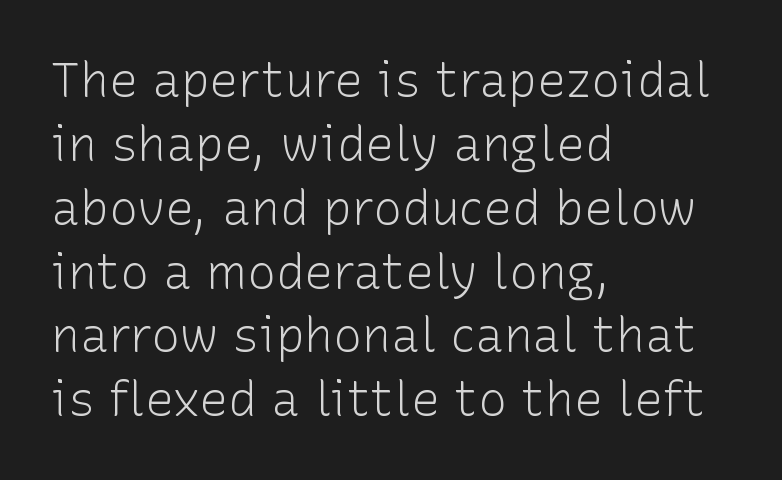
The image shows 48 px light sans-serif type, upright; set left-aligned, normal line spacing (1.33x), normal letter spacing, not underlined; low stroke contrast and a medium x-height.
